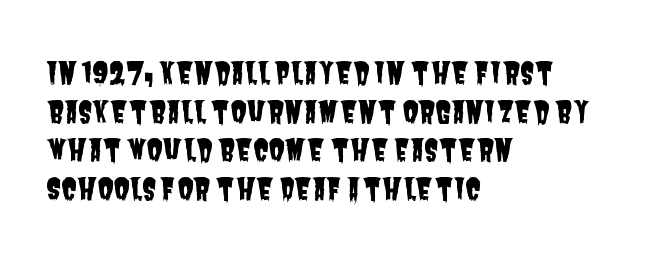
Regular leading. The letters advance in unequal steps, a hallmark of proportional type. The rendering keeps characters at their native spacing. Are there feet on the stems? There aren't — it's a sans. Type without underlining.
